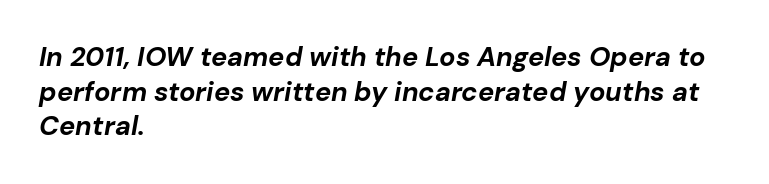
{"italic": "yes", "lean": "right", "slant_degrees": 10, "bold": "yes", "underline": "no", "align": "left", "line_spacing": "normal", "line_spacing_ratio": 1.28, "letter_spacing": "normal", "letter_spacing_em": 0.0, "glyph_px": 27}
